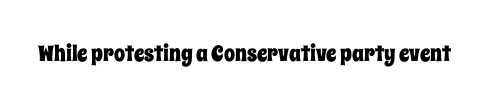
The image shows 22 px text type, upright; set normal letter spacing, not underlined.
